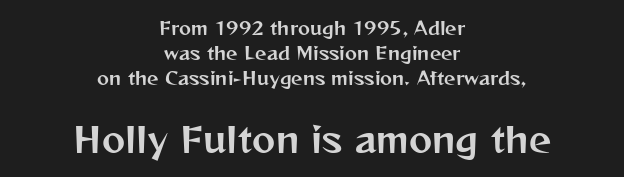
A normal amount of white space separates one row of letters from the next. The letters carry no serifs — their stems end cleanly without finishing strokes. The composition opens small and finishes big. Is this a fixed-width face? No — the glyphs have proportional, varying widths.
